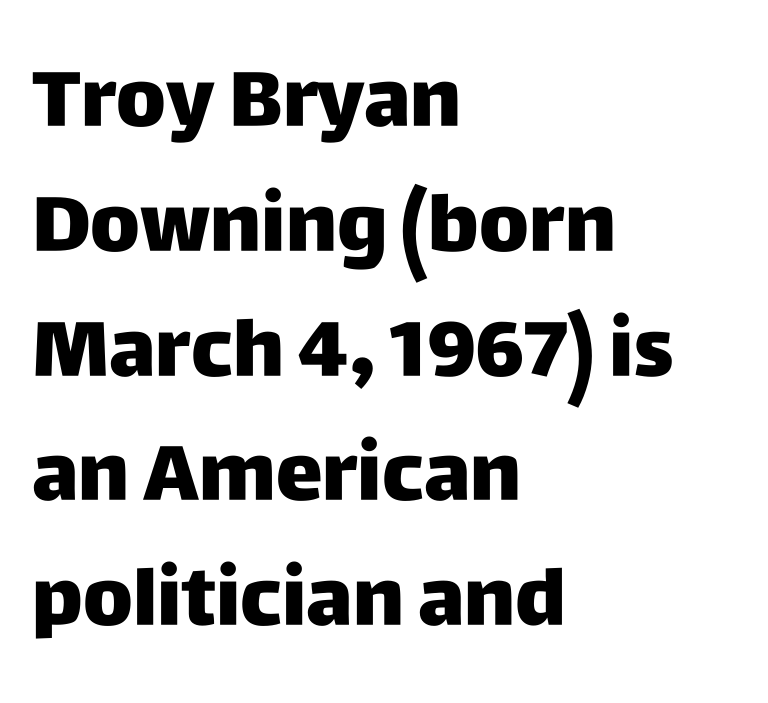
The image shows 79 px heavy sans-serif type, upright; set left-aligned, normal line spacing (1.58x), normal letter spacing, not underlined; low stroke contrast and a large x-height.
